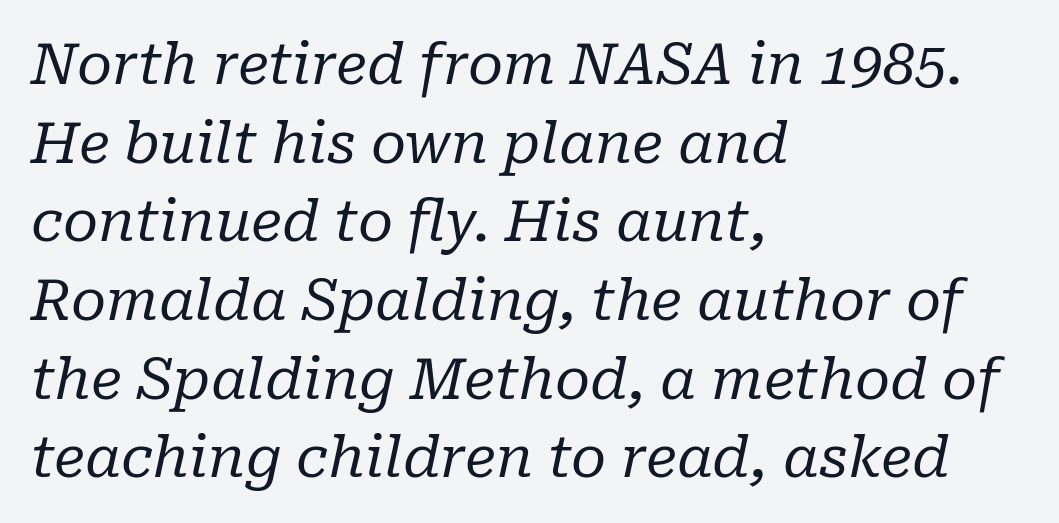
The image shows 57 px regular-weight serif type, italic (leaning right); set left-aligned, normal line spacing (1.38x), normal letter spacing, not underlined; low stroke contrast and a medium x-height.
